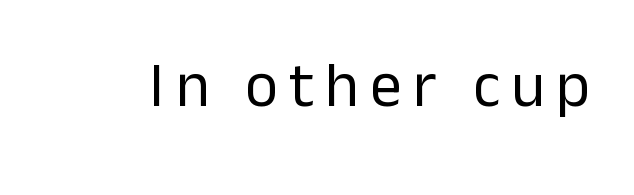
The image shows 63 px regular-weight sans-serif type, upright; set not underlined; low stroke contrast and a medium x-height.
